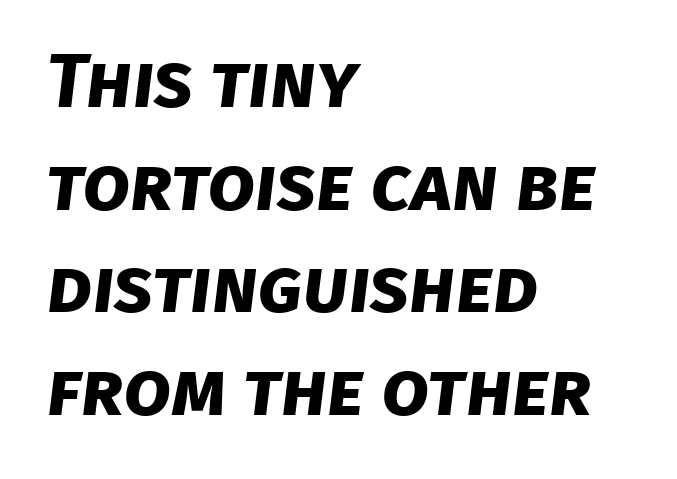
Descenders hang freely into open space. Compared with typical paragraphs, the rows here are spaced about the same. Tracking value appears to be zero — textbook default spacing. Every letter is thick-stroked: bold, no question.
